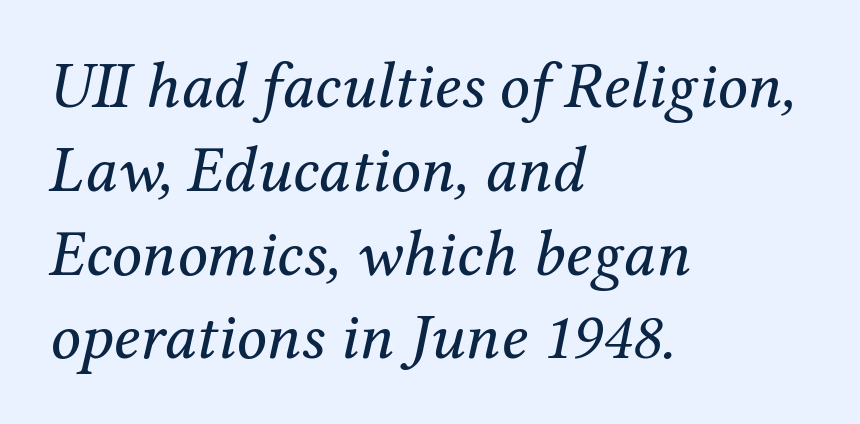
Leftover space on each line is placed entirely after the last word. Each letter keeps its own natural width here, so spacing adapts to shape. Students, note that the glyphs here touch the page at normal intervals. The whole block is typeset with a tilt. The typesetting does not lean heavy: it is not bold.
